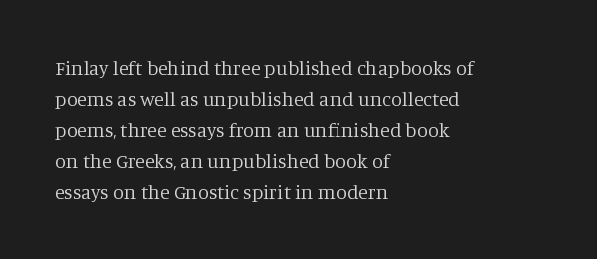
The face looks like a standard text weight, possibly lighter. The type is set solid horizontally, with unmodified tracking. The lettering stays uniformly vertical, giving the passage a roman look. Leading: standard. Casual observation: everything's shoved over to the left.
